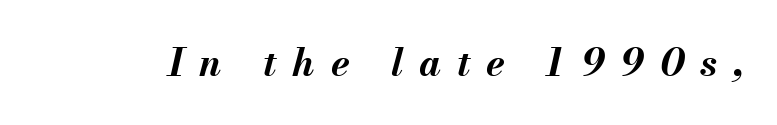
Q: Is the text bold? A: Yes.
Q: Is the text italic (slanted)? A: Yes, it leans right by about 13 degrees.
Q: Is the text underlined? A: No.
Q: Is the spacing between letters normal or unusually wide? A: Unusually wide.
Q: Width (condensed, normal, or wide)? A: Normal.
Q: Stroke contrast? A: Medium.
Q: x-height? A: Small.
Q: Monospaced? A: No.
